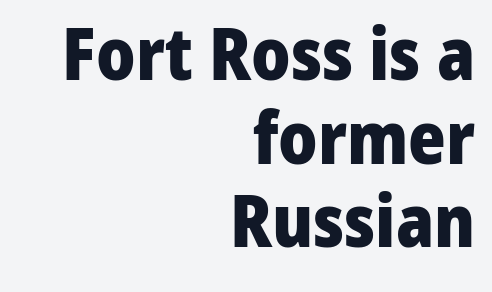
The image shows 72 px heavy sans-serif type, upright; set right-aligned, line spacing 1.16x, normal letter spacing, not underlined; low stroke contrast and a medium x-height.
